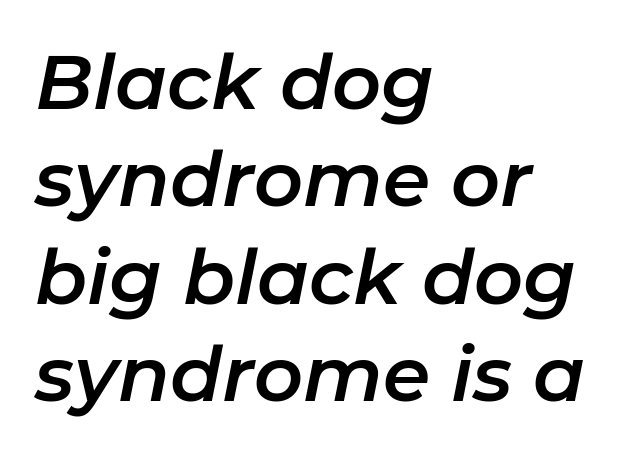
{"italic": "yes", "lean": "right", "slant_degrees": 11, "width": "normal", "stroke_contrast": "low", "x_height": "medium", "monospaced": "no", "underline": "no", "align": "left", "line_spacing": "normal", "line_spacing_ratio": 1.28, "letter_spacing": "normal", "letter_spacing_em": 0.0, "glyph_px": 76}
